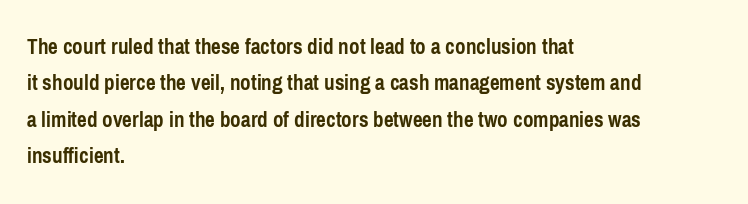
The image shows 23 px bold type, upright; set left-aligned, normal line spacing (1.58x), normal letter spacing, not underlined.
